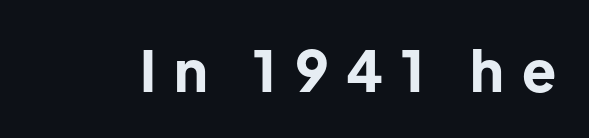
{"serif": "no", "italic": "no", "bold": "yes", "weight": "bold", "width": "normal", "stroke_contrast": "low", "x_height": "medium", "monospaced": "no", "underline": "no", "letter_spacing": "wide", "letter_spacing_em": 0.32, "glyph_px": 56}
